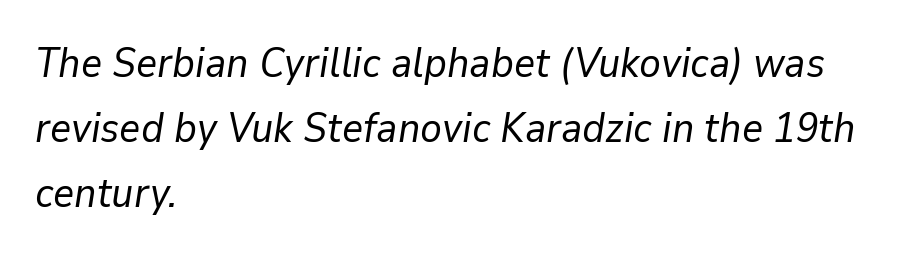
Q: Is the text bold? A: No.
Q: Is the text italic (slanted)? A: Yes, it leans right by about 9 degrees.
Q: Is the text underlined? A: No.
Q: How is the paragraph aligned? A: Left-aligned.
Q: Is the spacing between letters normal or unusually wide? A: Normal.
Q: Is the spacing between lines tight, normal or loose? A: Normal.
Q: Width (condensed, normal, or wide)? A: Normal.
Q: Stroke contrast? A: Low.
Q: x-height? A: Medium.
Q: Monospaced? A: No.
